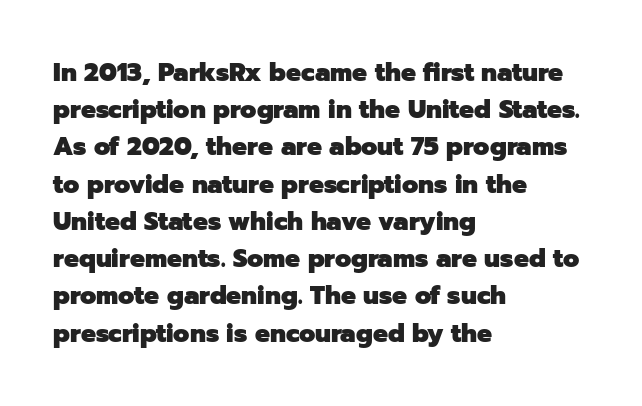
Italic: no, the glyphs are upright roman. Weight: bold. A typesetter would call this zero additional tracking. Does the copy run flush right? No — it runs flush left. In terms of leading, this rendering sits right in the middle. Quick note: underline off.
